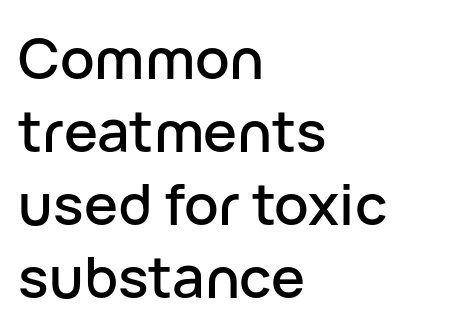
The image shows 57 px sans-serif type, upright; set left-aligned, normal line spacing (1.28x), normal letter spacing, not underlined; low stroke contrast and a medium x-height.
